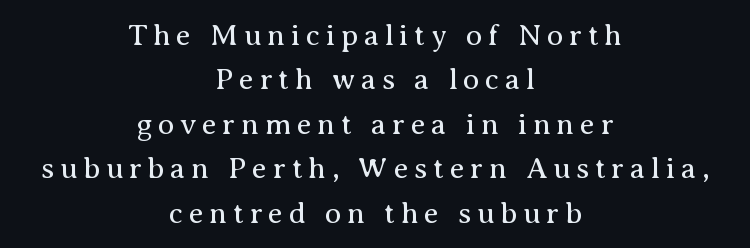
Q: Is the text bold? A: No.
Q: Is the text italic (slanted)? A: No, it is upright.
Q: Is the typeface a serif or a sans-serif typeface? A: Serif.
Q: Is the text underlined? A: No.
Q: How is the paragraph aligned? A: Centered.
Q: Is the spacing between lines tight, normal or loose? A: Normal.
Q: Width (condensed, normal, or wide)? A: Normal.
Q: Stroke contrast? A: Medium.
Q: x-height? A: Medium.
Q: Monospaced? A: No.
